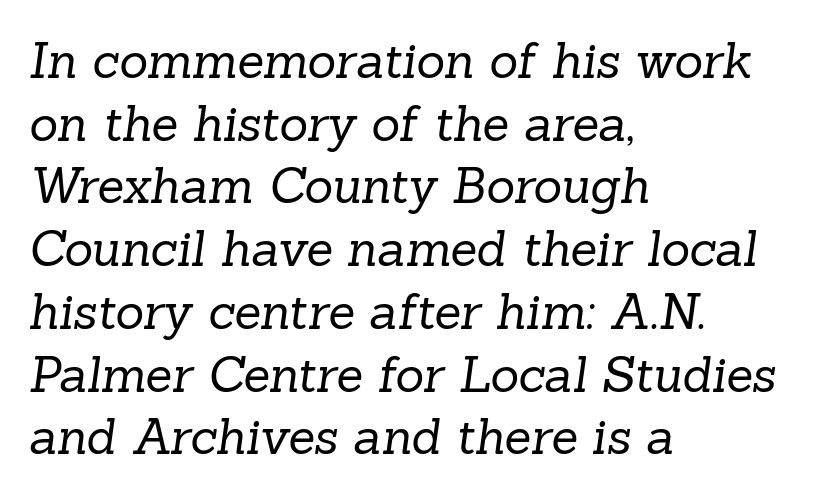
{"serif": "yes", "bold": "no", "weight": "regular", "width": "normal", "stroke_contrast": "low", "x_height": "medium", "monospaced": "no", "underline": "no", "align": "left", "line_spacing": "normal", "line_spacing_ratio": 1.28, "letter_spacing": "normal", "letter_spacing_em": 0.0, "glyph_px": 49}
